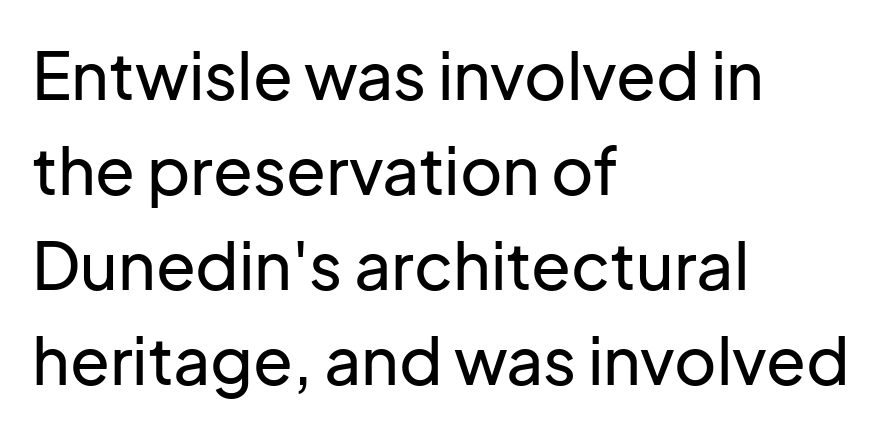
The compositor pushed each line to the left boundary. A typesetter would call this proportional, since set widths differ per character. The rendering shows plain stroke endings on the letterforms — a sans-serif design. Glyph-to-glyph distance matches everyday printed text. This is the regular roman posture of the typeface. Each row of text sits above clean, open space.
